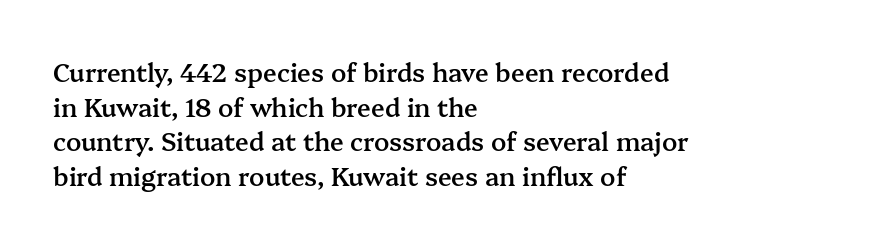
The image shows 25 px text type, upright; set left-aligned, normal line spacing (1.39x), normal letter spacing, not underlined.
